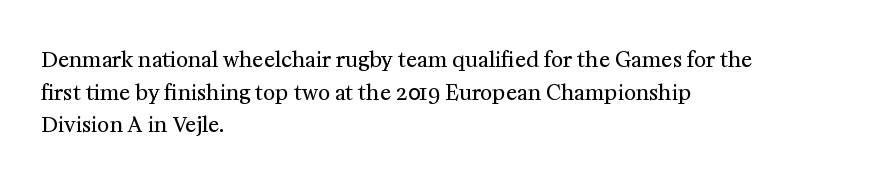
{"italic": "no", "bold": "no", "underline": "no", "align": "left", "line_spacing": "normal", "line_spacing_ratio": 1.55, "letter_spacing": "normal", "letter_spacing_em": 0.0, "glyph_px": 21}
